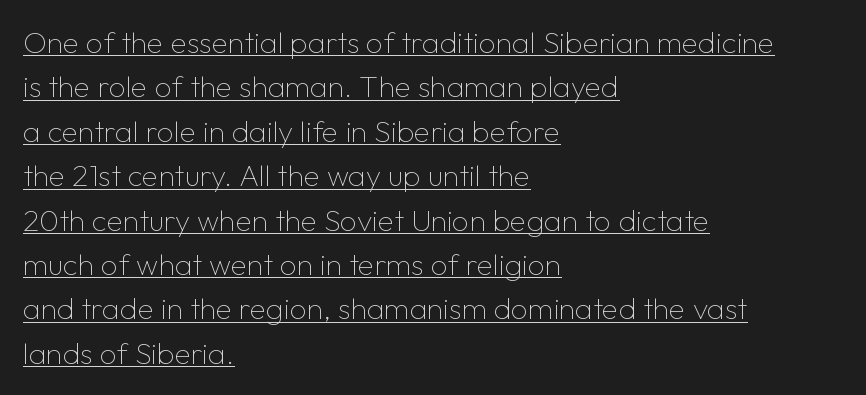
{"serif": "no", "italic": "no", "bold": "no", "weight": "thin", "width": "normal", "stroke_contrast": "low", "x_height": "medium", "monospaced": "no", "underline": "yes", "align": "left", "line_spacing": "normal", "line_spacing_ratio": 1.48, "letter_spacing": "normal", "letter_spacing_em": 0.0, "glyph_px": 30}
